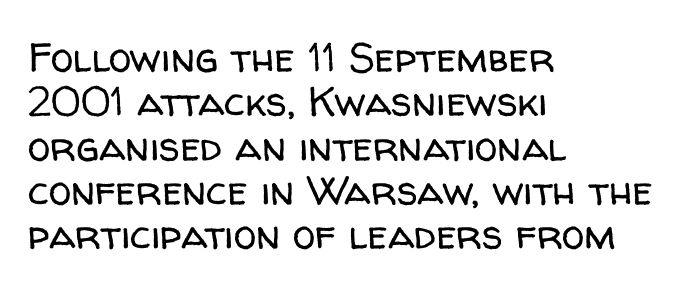
The rendering uses natural spacing where letterforms have individual widths. Every character sits straight up, as roman type does. Caption: multi-line text, flush left, ragged right. How are the letters spaced? Ordinarily, with no added tracking. I'd call this a sans setting — the letters go barefoot.
